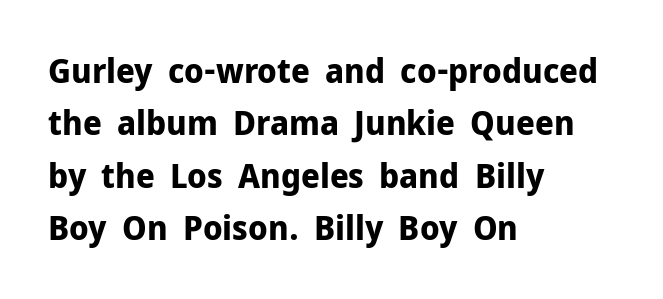
Observe the ordinary spacing: letters are neighbours, not strangers. Here the designer chose a conventional face with non-uniform glyph widths. Honestly, the row spacing looks completely unremarkable. Chunky letters — that's bold for sure. Upright lettering throughout.
